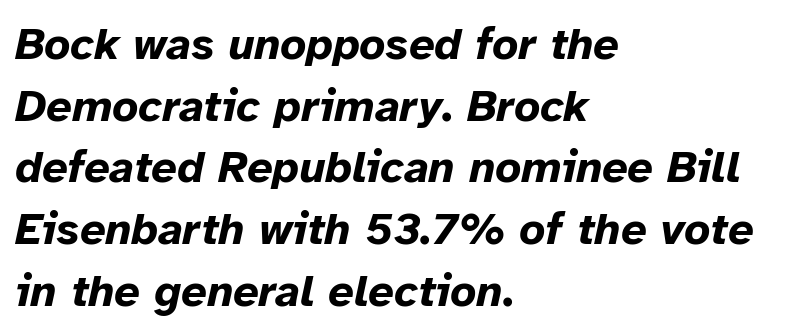
Q: Is the text bold? A: Yes.
Q: Is the text italic (slanted)? A: Yes, it leans right by about 12 degrees.
Q: Is the text underlined? A: No.
Q: How is the paragraph aligned? A: Left-aligned.
Q: Is the spacing between letters normal or unusually wide? A: Normal.
Q: Is the spacing between lines tight, normal or loose? A: Normal.
Q: Width (condensed, normal, or wide)? A: Normal.
Q: Stroke contrast? A: Low.
Q: x-height? A: Medium.
Q: Monospaced? A: No.
